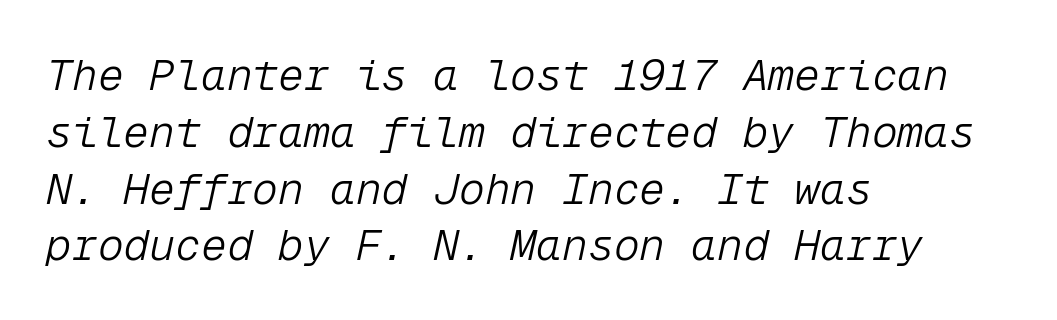
The image shows 43 px light type, italic (leaning right), monospaced; set left-aligned, normal line spacing (1.32x), normal letter spacing, not underlined; low stroke contrast and a medium x-height.
